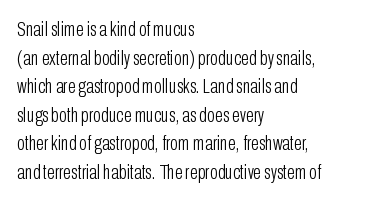
Line beginnings align vertically; line endings do not. Whoever set this chose a conventional vertical rhythm. Stroke mass is kept to a normal reading level or below. Nobody touched the tracking dial on this one.
